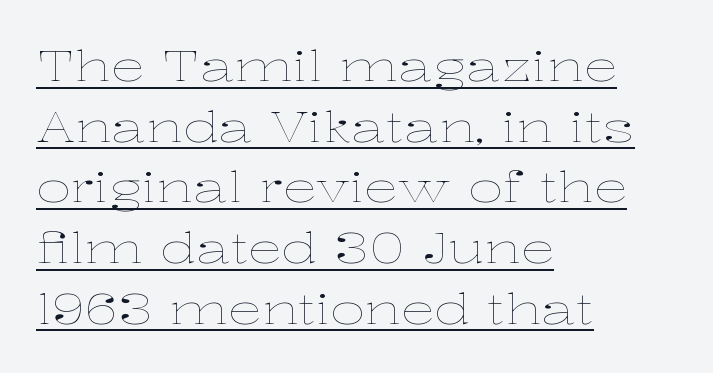
Q: Is the text bold? A: No.
Q: Is the text italic (slanted)? A: No, it is upright.
Q: Is the text underlined? A: Yes.
Q: How is the paragraph aligned? A: Left-aligned.
Q: Is the spacing between letters normal or unusually wide? A: Normal.
Q: Is the spacing between lines tight, normal or loose? A: Normal.
Q: Width (condensed, normal, or wide)? A: Wide.
Q: Stroke contrast? A: Low.
Q: x-height? A: Medium.
Q: Monospaced? A: No.
